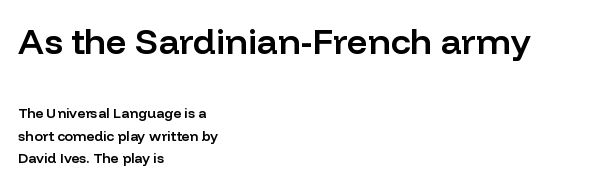
To sum up the face: it is a sans, with no serifs. No extra tracking has been applied to these lines. Line starts are locked; line ends wander. The space between consecutive lines is moderate. Anything drawn beneath the words? Only blank space. Spacing verdict: proportional, widths tailored to each character.
